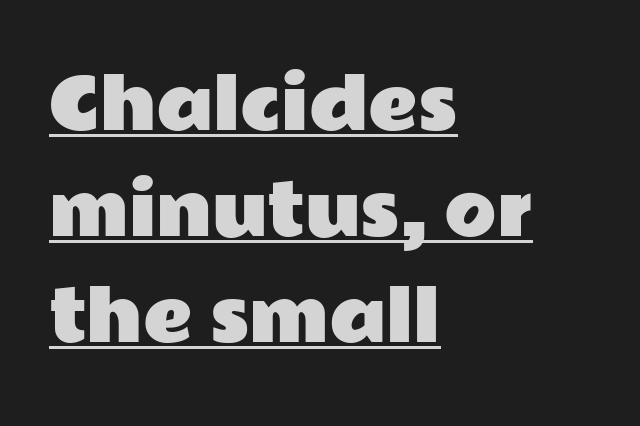
{"serif": "no", "italic": "no", "width": "wide", "stroke_contrast": "low", "x_height": "medium", "monospaced": "no", "underline": "yes", "align": "left", "line_spacing": "normal", "line_spacing_ratio": 1.56, "letter_spacing": "normal", "letter_spacing_em": 0.0, "glyph_px": 68}
